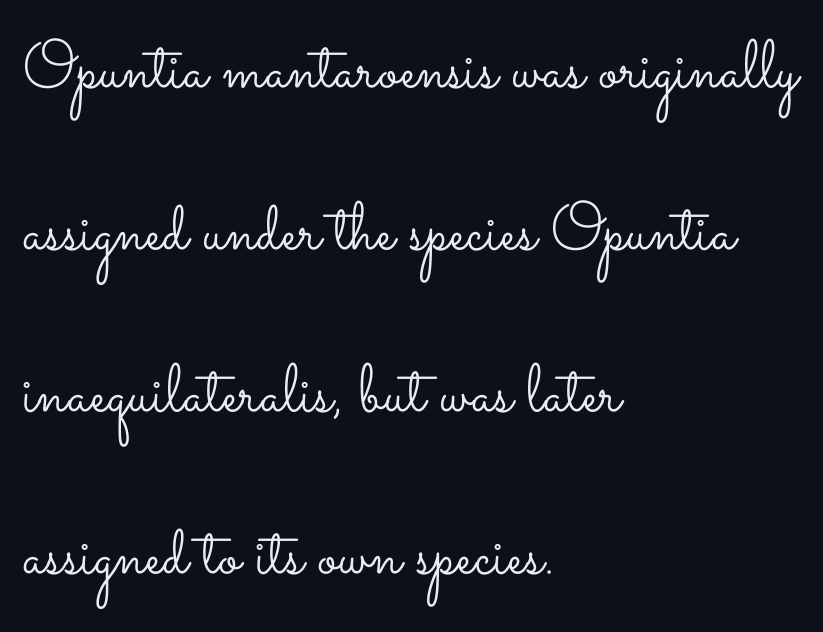
Q: Is the text bold? A: No.
Q: Is the text italic (slanted)? A: Yes.
Q: Is the text underlined? A: No.
Q: How is the paragraph aligned? A: Left-aligned.
Q: Is the spacing between letters normal or unusually wide? A: Normal.
Q: Is the spacing between lines tight, normal or loose? A: Loose.
Q: Width (condensed, normal, or wide)? A: Wide.
Q: Stroke contrast? A: Low.
Q: x-height? A: Small.
Q: Monospaced? A: No.
